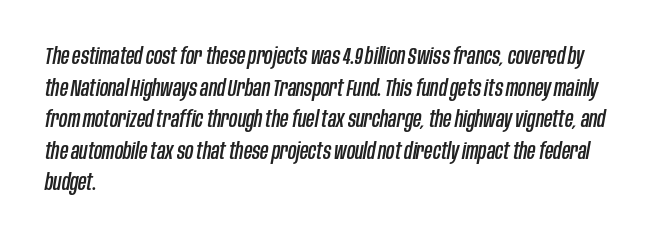
A bare baseline throughout the passage. An italicized treatment has been applied to the whole sample. Notice how the passage keeps a crisp vertical edge on the left only. Each new line begins a customary step beneath the previous one.
